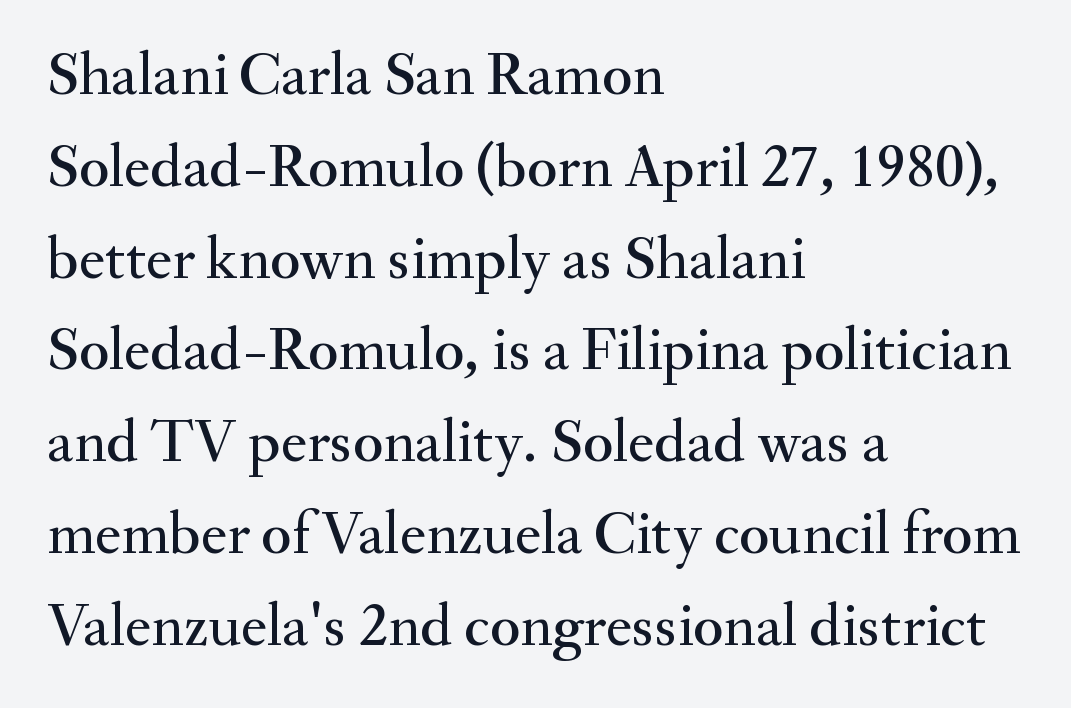
No word sits above an underline. These lines are composed in type with serifs. Students, note that the glyphs here touch the page at normal intervals. These lines are rendered in a variable-pitch font.
